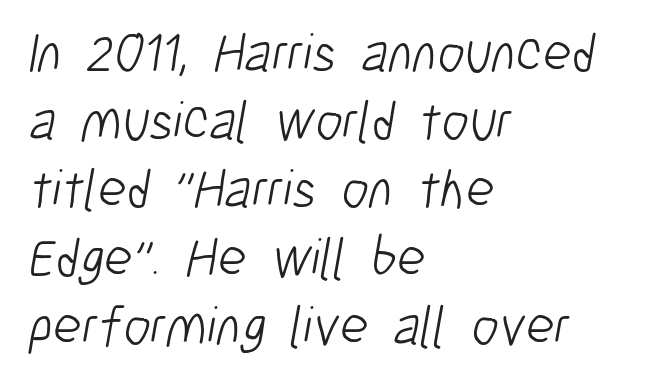
Q: Is the text bold? A: No.
Q: Is the typeface a serif or a sans-serif typeface? A: Sans-serif.
Q: Is the text underlined? A: No.
Q: How is the paragraph aligned? A: Left-aligned.
Q: Is the spacing between letters normal or unusually wide? A: Normal.
Q: Width (condensed, normal, or wide)? A: Condensed.
Q: Stroke contrast? A: Low.
Q: x-height? A: Medium.
Q: Monospaced? A: No.
